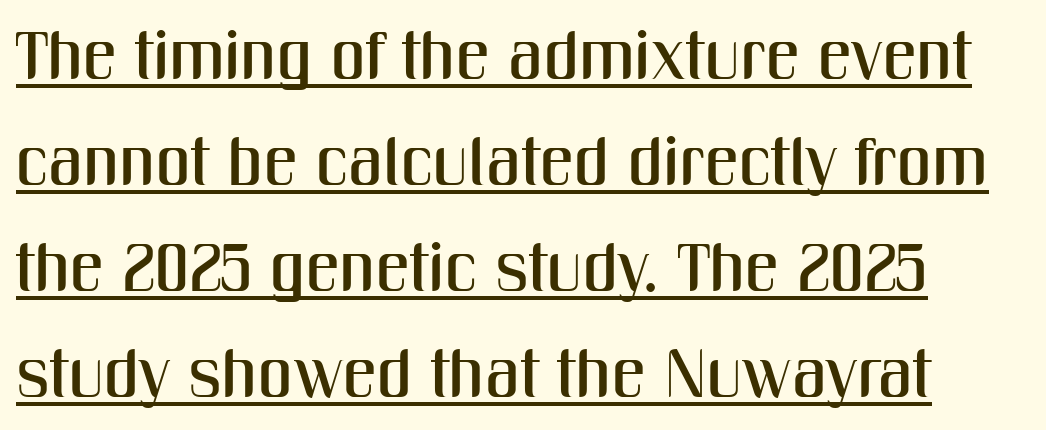
Does the lettering tilt? It doesn't — this is upright. Observe the ordinary spacing: letters are neighbours, not strangers. Unlike a traditional serif, this face leaves its strokes unadorned. Emphasis is given by a line drawn under the lettering. Reading down the block, your eye returns to a fixed left position each line. Spacing verdict: proportional, widths tailored to each character.
